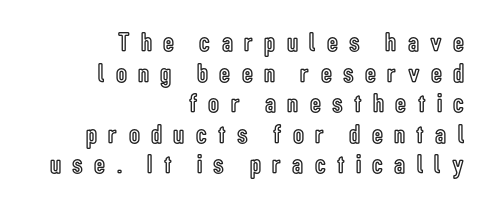
The image shows 27 px text type, upright; set right-aligned, tight line spacing (1.13x), unusually wide letter spacing (+0.42 em), not underlined.
